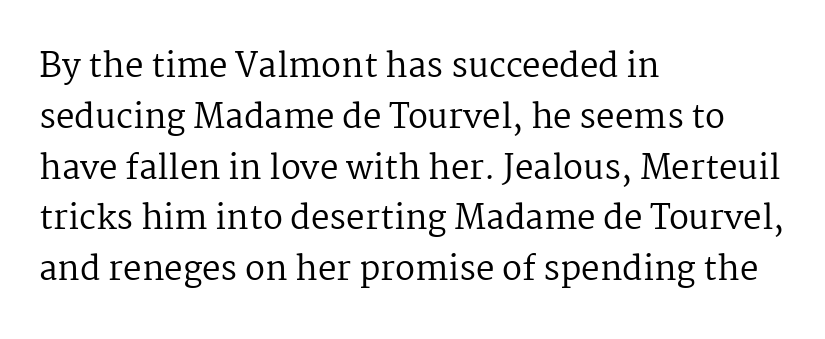
The image shows 33 px regular-weight serif type, upright; set left-aligned, normal line spacing (1.54x), normal letter spacing, not underlined; medium stroke contrast and a medium x-height.
